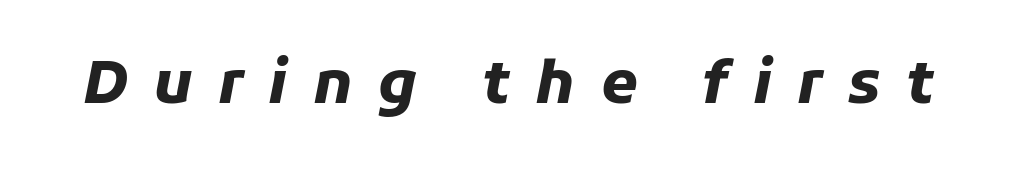
{"italic": "yes", "lean": "right", "slant_degrees": 11, "bold": "yes", "weight": "heavy", "width": "normal", "stroke_contrast": "low", "x_height": "medium", "monospaced": "no", "underline": "no", "letter_spacing": "wide", "letter_spacing_em": 0.43, "glyph_px": 59}
